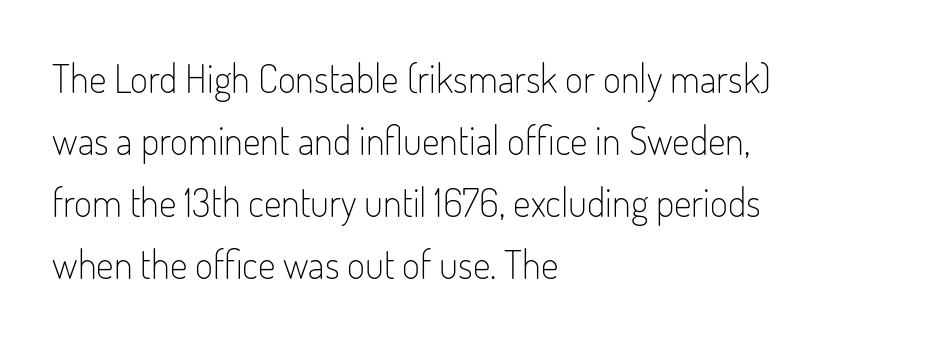
Q: Is the text bold? A: No.
Q: Is the text italic (slanted)? A: No, it is upright.
Q: Is the typeface a serif or a sans-serif typeface? A: Sans-serif.
Q: Is the text underlined? A: No.
Q: How is the paragraph aligned? A: Left-aligned.
Q: Is the spacing between letters normal or unusually wide? A: Normal.
Q: Is the spacing between lines tight, normal or loose? A: Normal.
Q: Width (condensed, normal, or wide)? A: Condensed.
Q: Stroke contrast? A: Low.
Q: x-height? A: Small.
Q: Monospaced? A: No.
